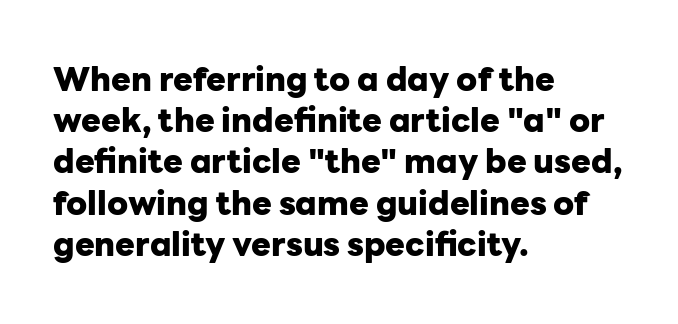
{"serif": "no", "italic": "no", "bold": "yes", "weight": "heavy", "width": "normal", "stroke_contrast": "low", "x_height": "medium", "monospaced": "no", "underline": "no", "align": "left", "line_spacing": "normal", "line_spacing_ratio": 1.25, "letter_spacing": "normal", "letter_spacing_em": 0.0, "glyph_px": 33}
